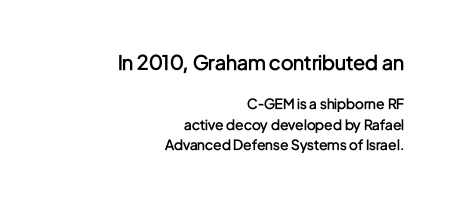
{"italic": "no", "bold": "semi", "underline": "no", "align": "right", "line_spacing": "normal", "line_spacing_ratio": 1.46, "letter_spacing": "normal", "letter_spacing_em": 0.0, "larger_block": "first", "size_ratio": 1.43, "glyph_px": 20}
